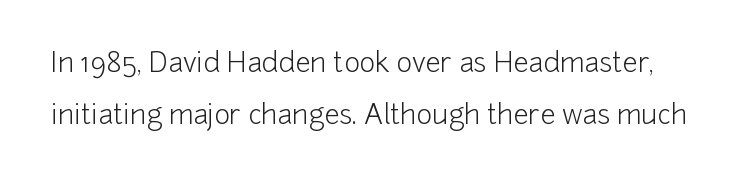
{"italic": "no", "bold": "no", "underline": "no", "line_spacing": "loose", "line_spacing_ratio": 1.94, "letter_spacing": "normal", "letter_spacing_em": 0.0, "glyph_px": 27}
